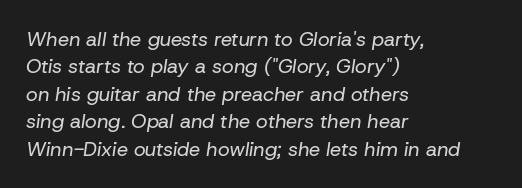
The image shows 20 px text type, italic (leaning right); set left-aligned, normal line spacing (1.37x), normal letter spacing, not underlined.
